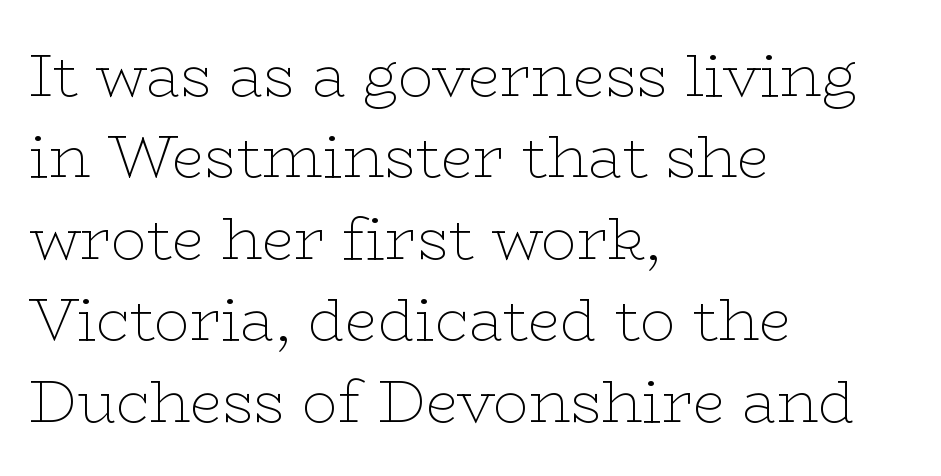
Q: Is the text bold? A: No.
Q: Is the text italic (slanted)? A: No, it is upright.
Q: Is the typeface a serif or a sans-serif typeface? A: Serif.
Q: Is the text underlined? A: No.
Q: How is the paragraph aligned? A: Left-aligned.
Q: Is the spacing between letters normal or unusually wide? A: Normal.
Q: Is the spacing between lines tight, normal or loose? A: Normal.
Q: Width (condensed, normal, or wide)? A: Wide.
Q: Stroke contrast? A: Low.
Q: x-height? A: Medium.
Q: Monospaced? A: No.
